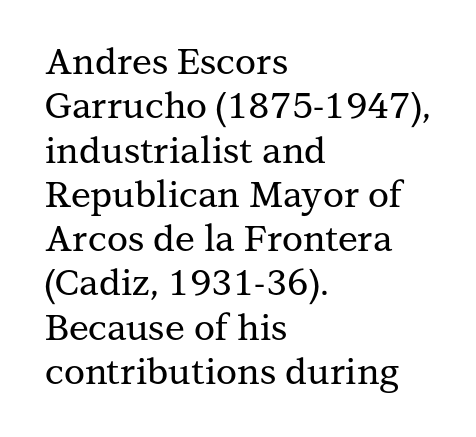
The paragraph shown leans on its left margin. The passage shown is typed in a proportional face where columns would drift. Each word holds together tightly as a unit, with standard inter-letter gaps. Each row of text sits above clean, open space. Examine the stroke ends and you'll spot serifs. Ascenders rise straight up at ninety degrees.
